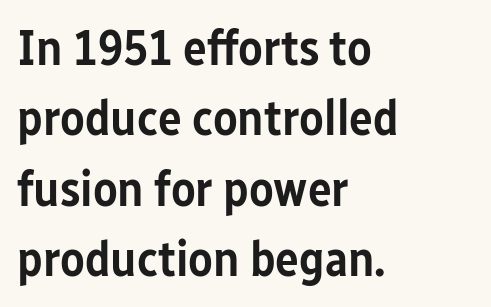
The image shows 50 px semibold, condensed sans-serif type, upright; set left-aligned, normal line spacing (1.41x), normal letter spacing, not underlined; low stroke contrast and a medium x-height.
